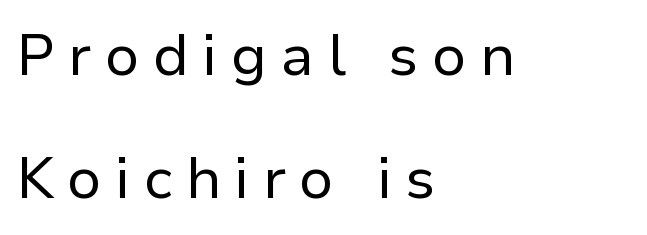
Descenders are the only things crossing below the line. Tracking value appears strongly positive — letters spread wide. This rendering uses left alignment, leaving the right contour irregular. Each letter keeps its own natural width here, so spacing adapts to shape.
